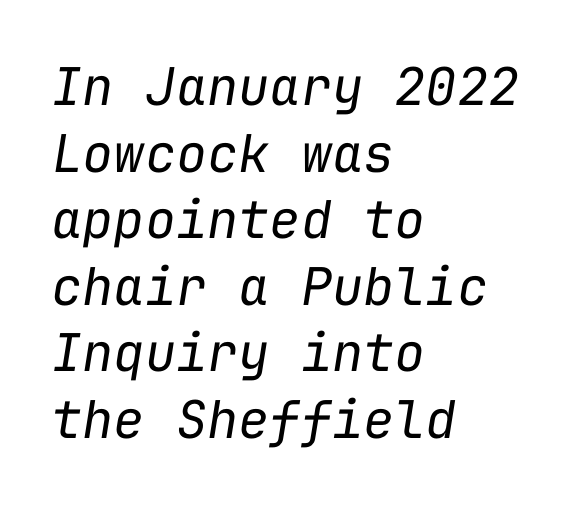
The image shows 52 px regular-weight type, italic (leaning right), monospaced; set left-aligned, normal line spacing (1.28x), normal letter spacing, not underlined; low stroke contrast and a medium x-height.
